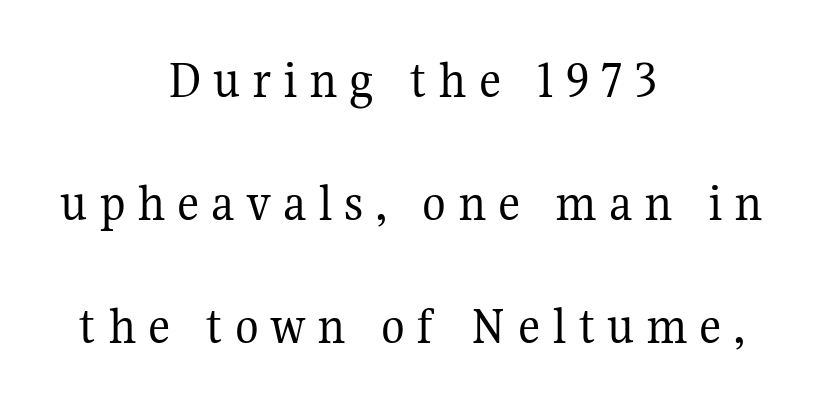
Q: Is the text bold? A: No.
Q: Is the text italic (slanted)? A: No, it is upright.
Q: Is the typeface a serif or a sans-serif typeface? A: Serif.
Q: Is the text underlined? A: No.
Q: How is the paragraph aligned? A: Centered.
Q: Is the spacing between letters normal or unusually wide? A: Unusually wide.
Q: Is the spacing between lines tight, normal or loose? A: Loose.
Q: Width (condensed, normal, or wide)? A: Normal.
Q: Stroke contrast? A: Medium.
Q: x-height? A: Medium.
Q: Monospaced? A: No.
